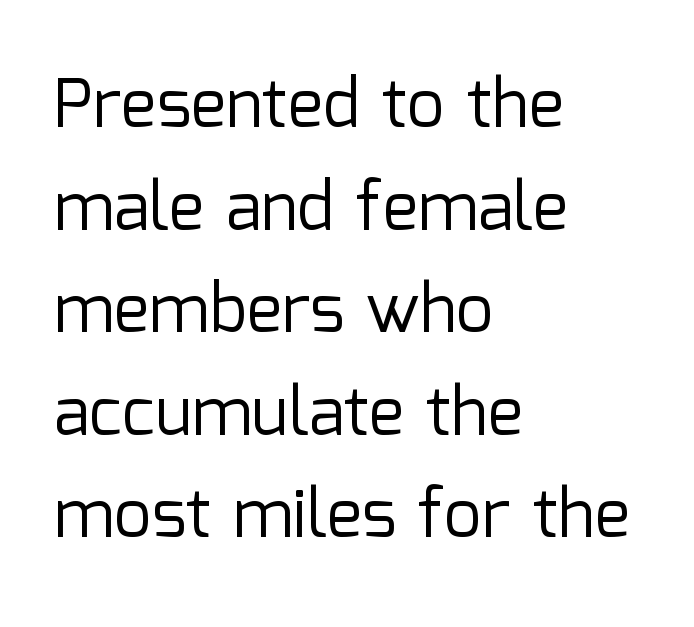
The image shows 67 px regular-weight sans-serif type, upright; set left-aligned, normal line spacing (1.53x), normal letter spacing, not underlined; low stroke contrast and a medium x-height.
